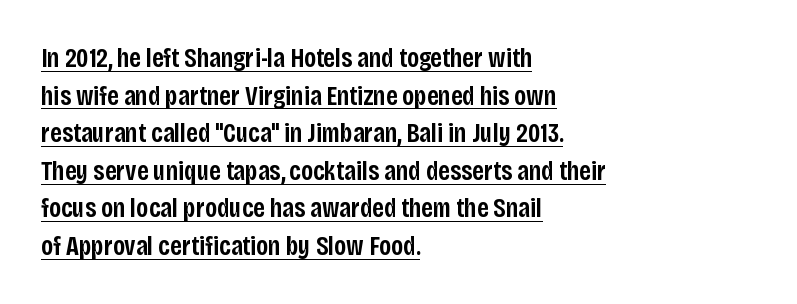
The image shows 27 px text type, upright; set left-aligned, normal line spacing (1.39x), normal letter spacing, underlined.
